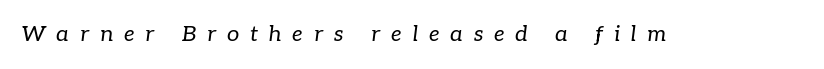
Q: Is the text bold? A: No.
Q: Is the text italic (slanted)? A: Yes, it leans right by about 7 degrees.
Q: Is the text underlined? A: No.
Q: Is the spacing between letters normal or unusually wide? A: Unusually wide.
